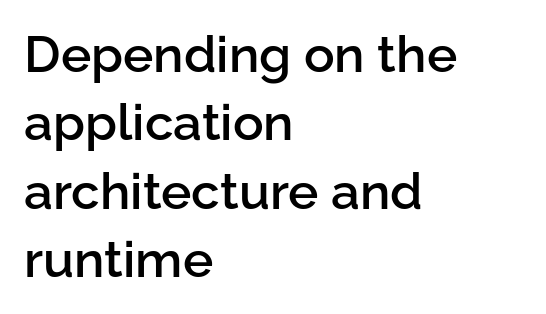
The face used here is proportionally spaced, like ordinary book or web type. Quick note: interline space is typical. The gap between lines stays unmarked. All the whitespace from short lines collects on the right. Type style note: lacks serifs. Look at the stroke-to-counter ratio: somewhat heavy, a semibold.
